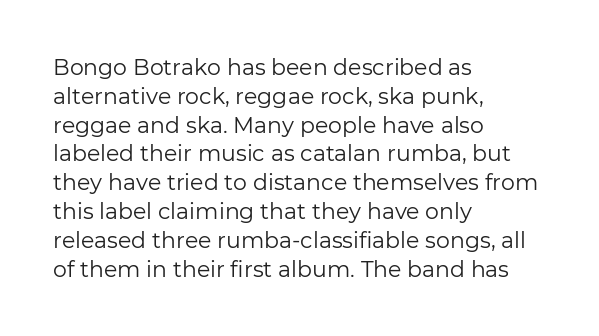
The image shows 22 px text type, upright; set left-aligned, normal line spacing (1.31x), normal letter spacing, not underlined.
